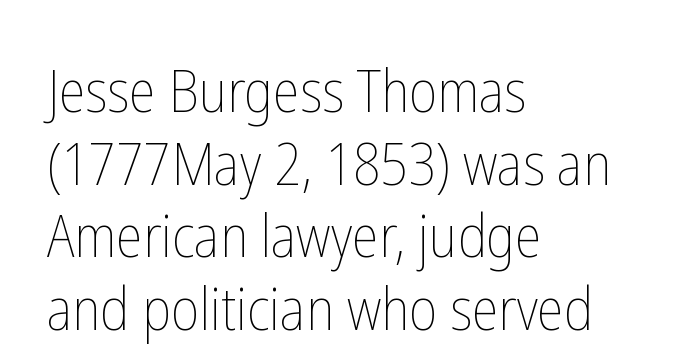
The image shows 60 px thin, condensed type, upright; set left-aligned, line spacing 1.21x, normal letter spacing, not underlined; low stroke contrast and a medium x-height.
